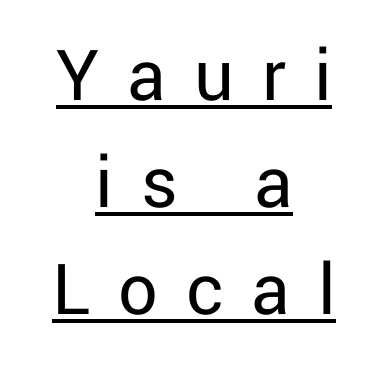
{"serif": "no", "italic": "no", "bold": "no", "weight": "regular", "width": "normal", "stroke_contrast": "low", "x_height": "medium", "monospaced": "no", "underline": "yes", "align": "center", "line_spacing": "normal", "line_spacing_ratio": 1.37, "letter_spacing": "wide", "letter_spacing_em": 0.36, "glyph_px": 78}
